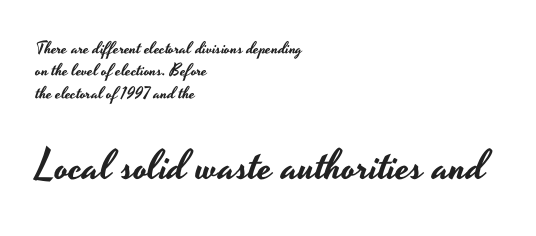
Q: Is the text italic (slanted)? A: Yes.
Q: Is the typeface a serif or a sans-serif typeface? A: Sans-serif.
Q: Is the text underlined? A: No.
Q: How is the paragraph aligned? A: Left-aligned.
Q: Is the spacing between letters normal or unusually wide? A: Normal.
Q: Is the spacing between lines tight, normal or loose? A: Normal.
Q: Which block of text is set in a larger size, the first (top) or the second (bottom)? A: The second (bottom) one.
Q: Width (condensed, normal, or wide)? A: Wide.
Q: Stroke contrast? A: Low.
Q: x-height? A: Small.
Q: Monospaced? A: No.
